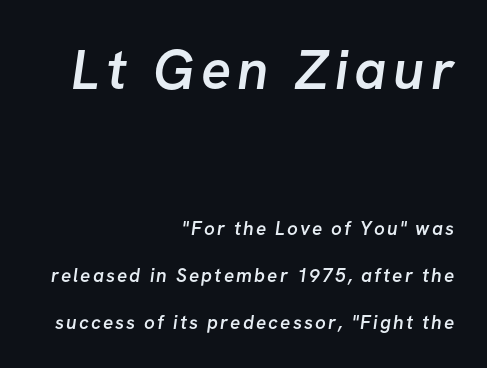
The image shows 56 px semibold sans-serif type; set right-aligned, loose line spacing (2.47x), not underlined; the first (top) block is 2.95x larger; low stroke contrast and a medium x-height.
